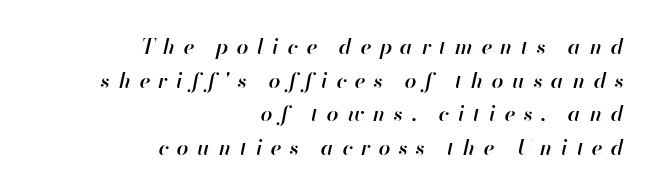
Summary of vertical rhythm: regular, with standard interline spacing. Plain, unruled lines of type. Moderately thickened strokes mark this as semibold type. The rendering inserts visible extra space after every character.
